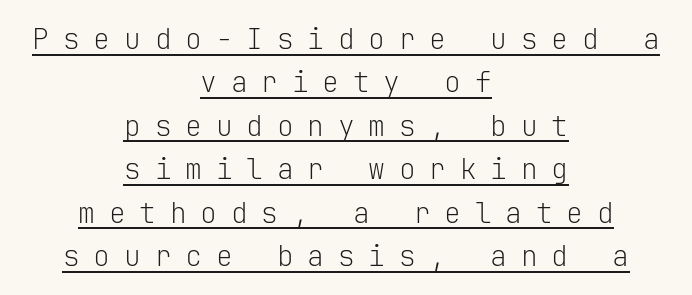
The image shows 28 px light sans-serif type, upright, monospaced; set centered, normal line spacing (1.55x), unusually wide letter spacing (+0.49 em), underlined; low stroke contrast and a medium x-height.
